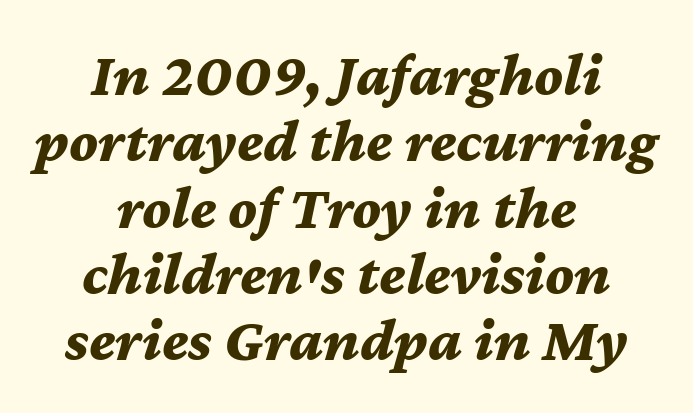
{"italic": "yes", "lean": "right", "slant_degrees": 12, "bold": "yes", "weight": "bold", "width": "normal", "stroke_contrast": "medium", "x_height": "medium", "monospaced": "no", "underline": "no", "align": "center", "line_spacing": "tight", "line_spacing_ratio": 1.07, "letter_spacing": "normal", "letter_spacing_em": 0.0, "glyph_px": 62}
